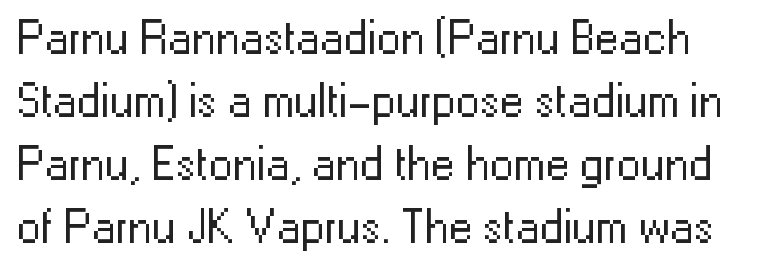
The image shows 48 px regular-weight sans-serif type, upright; set normal line spacing (1.31x), normal letter spacing, not underlined; low stroke contrast and a medium x-height.
